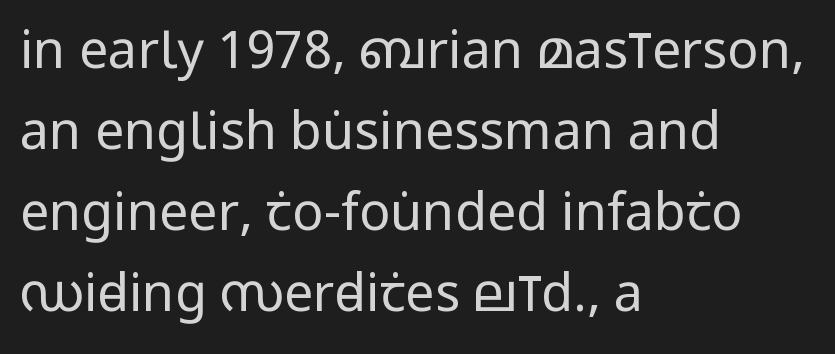
The image shows 52 px regular-weight, condensed sans-serif type, upright; set left-aligned, normal line spacing (1.56x), normal letter spacing, not underlined; low stroke contrast and a large x-height.
